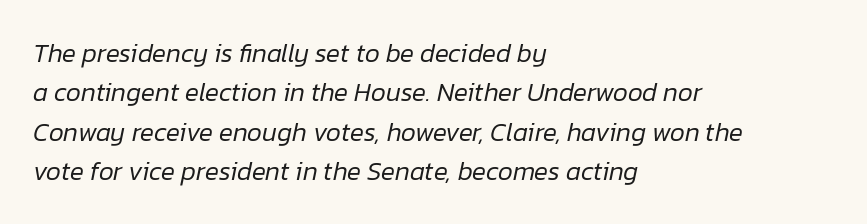
The image shows 26 px text type, italic (leaning right); set left-aligned, normal line spacing (1.51x), normal letter spacing, not underlined.
